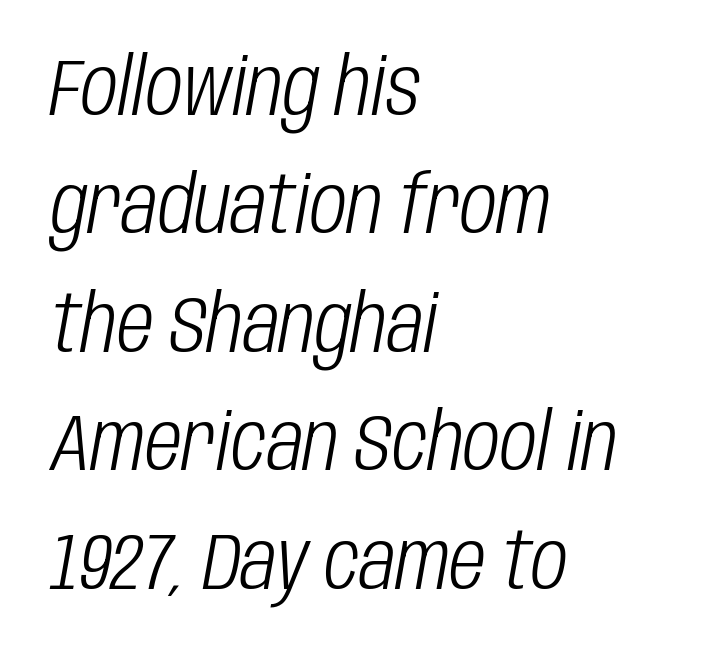
The image shows 80 px light, condensed type, italic (leaning right); set left-aligned, normal line spacing (1.48x), normal letter spacing, not underlined; low stroke contrast and a large x-height.
